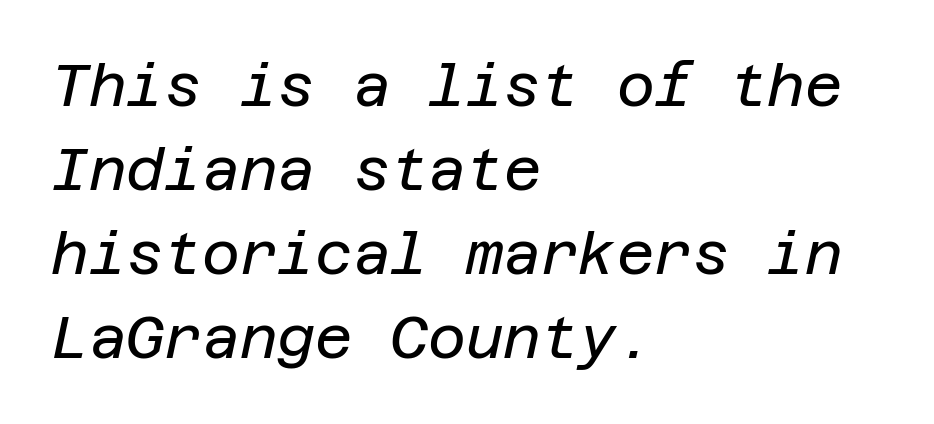
{"italic": "yes", "lean": "right", "slant_degrees": 12, "bold": "no", "weight": "regular", "width": "normal", "stroke_contrast": "low", "x_height": "large", "underline": "no", "align": "left", "line_spacing": "normal", "line_spacing_ratio": 1.45, "letter_spacing": "normal", "letter_spacing_em": 0.0, "glyph_px": 58}
